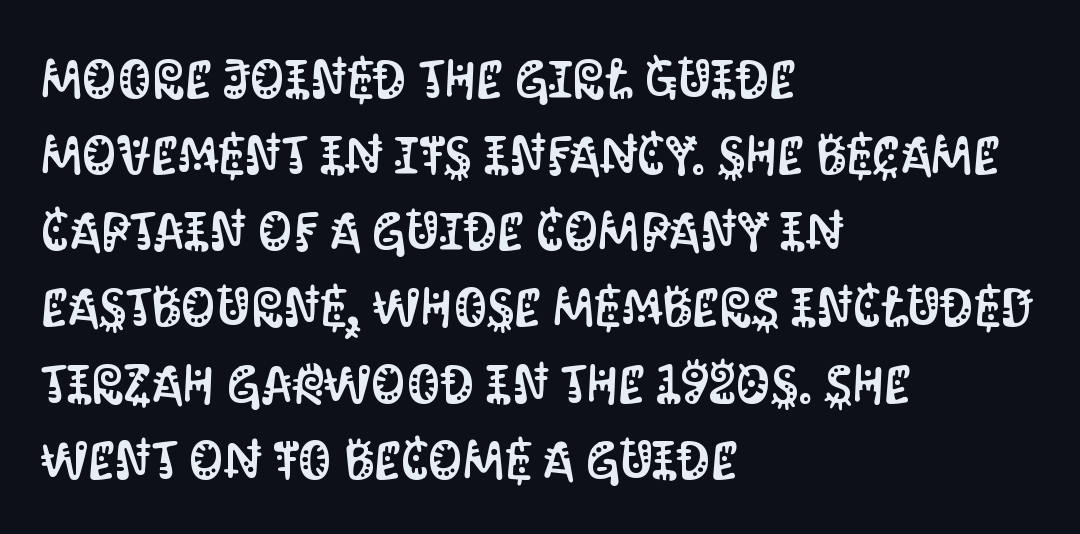
Caption: multi-line text, flush left, ragged right. A typesetter would call this leading conventional body-copy spacing. Nope, not italic — everything's standing straight. Check where the strokes stop: nothing finishes them off — pure sans.
